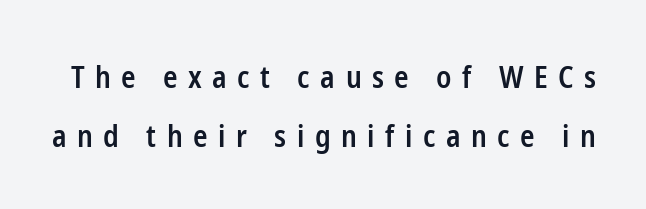
The image shows 30 px semibold, condensed sans-serif type, upright; set loose line spacing (1.97x), unusually wide letter spacing (+0.35 em), not underlined; low stroke contrast and a medium x-height.
